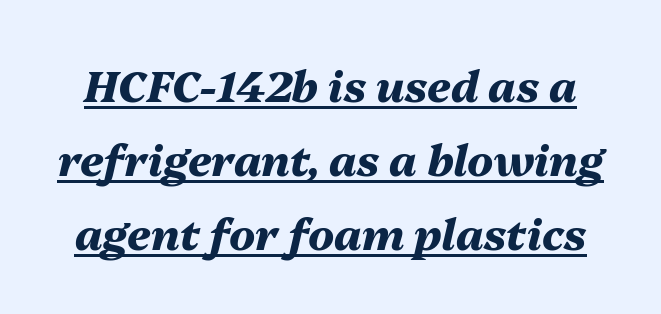
The image shows 43 px heavy type, italic (leaning right); set line spacing 1.72x, normal letter spacing, underlined; medium stroke contrast and a medium x-height.
